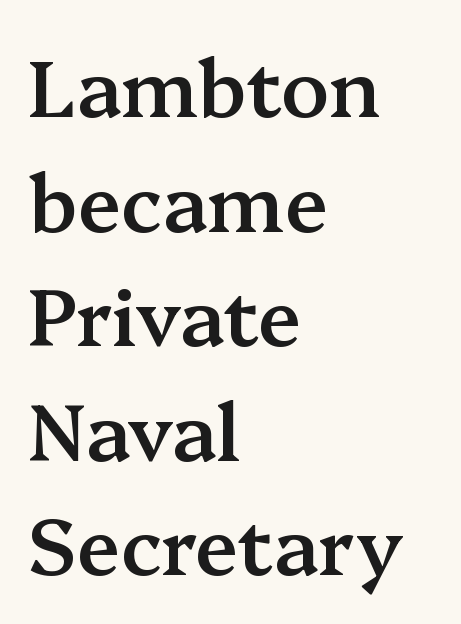
Ordinary non-slanted type is in use. Think of a printed novel: that variable character pitch is what you see here. Characters follow at the spacing the type designer built in. The string is rendered with underlining switched off. Classification — serif.
